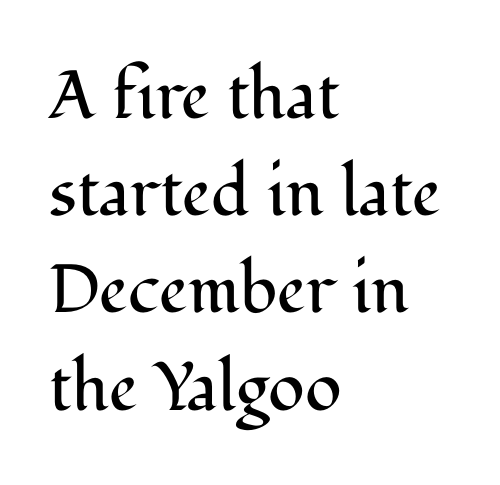
{"serif": "yes", "italic": "no", "bold": "no", "weight": "regular", "width": "normal", "stroke_contrast": "medium", "x_height": "medium", "monospaced": "no", "underline": "no", "align": "left", "line_spacing": "normal", "line_spacing_ratio": 1.43, "letter_spacing": "normal", "letter_spacing_em": 0.0, "glyph_px": 68}
